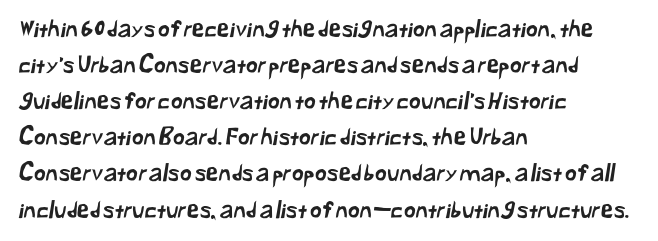
{"underline": "no", "align": "left", "line_spacing": "normal", "line_spacing_ratio": 1.57, "letter_spacing": "normal", "letter_spacing_em": 0.0, "glyph_px": 23}
